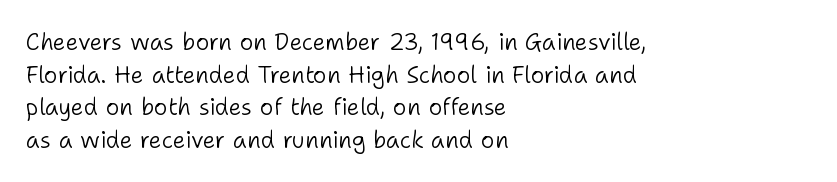
Characters follow at the spacing the type designer built in. The letterforms sit at book weight or below. Rendered with straight, roman letterforms. The rows are spaced the way most documents space them. The strip under each line holds only bare page.
